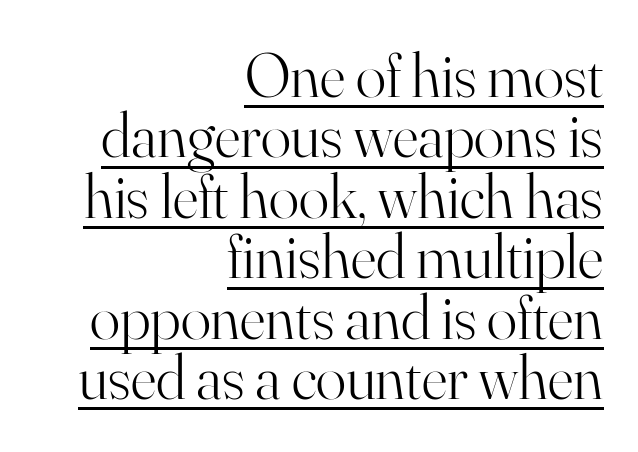
The image shows 63 px light serif type, upright; set right-aligned, tight line spacing (0.96x), normal letter spacing, underlined; high stroke contrast and a small x-height.
